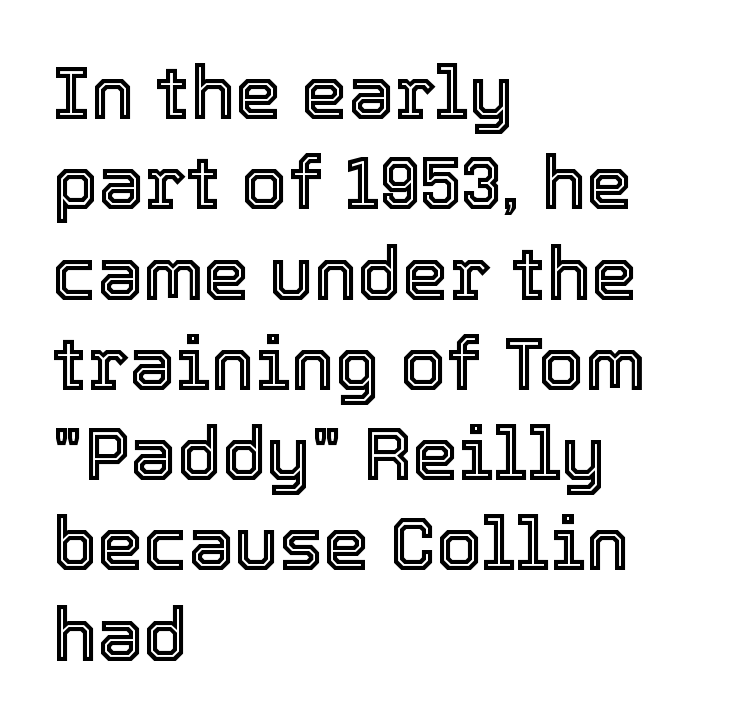
The image shows 74 px text type, upright; set left-aligned, line spacing 1.22x, normal letter spacing, not underlined; a medium x-height.
